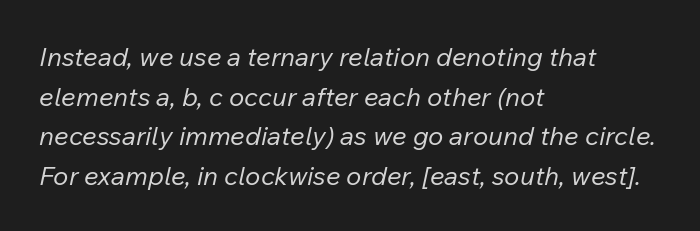
The image shows 26 px text type, italic (leaning right); set left-aligned, normal line spacing (1.52x), normal letter spacing, not underlined.
